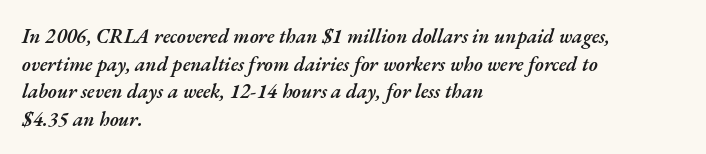
The image shows 20 px text type, italic (leaning right); set left-aligned, normal line spacing (1.38x), normal letter spacing, not underlined.
